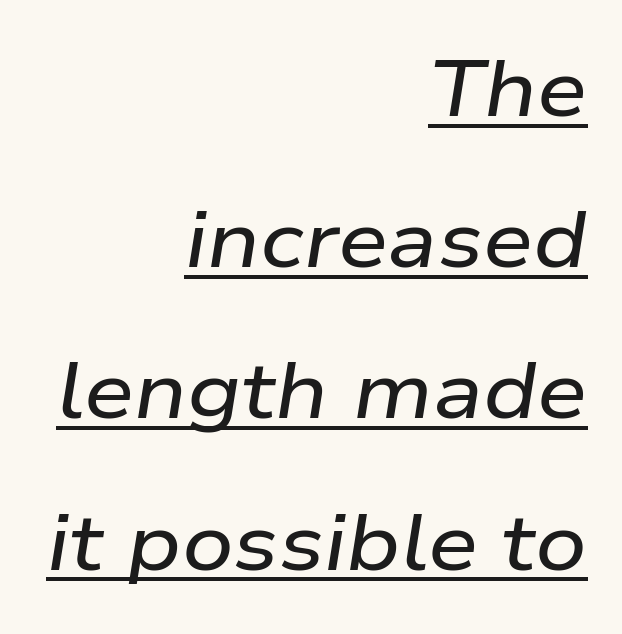
The image shows 80 px wide type, italic (leaning right); set right-aligned, line spacing 1.89x, normal letter spacing, underlined; low stroke contrast and a medium x-height.
